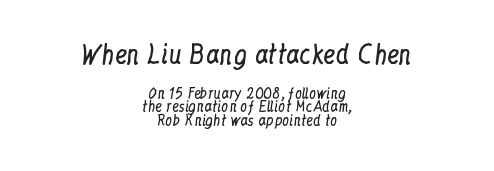
One-word summary of the alignment: center. The tracking reads as untouched default to a designer's eye. Check the space under the baseline: it is left empty. Scale decreases going downward across the two blocks. Caption: face not bold, strokes unweighted.
